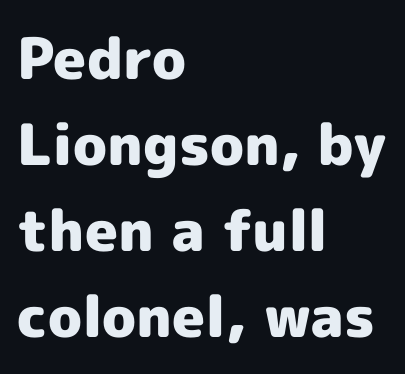
{"serif": "no", "italic": "no", "bold": "yes", "weight": "heavy", "width": "normal", "x_height": "medium", "monospaced": "no", "underline": "no", "align": "left", "line_spacing": "normal", "line_spacing_ratio": 1.51, "letter_spacing": "normal", "letter_spacing_em": 0.0, "glyph_px": 57}
